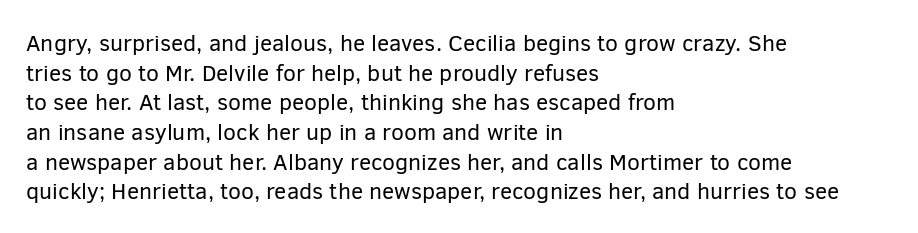
{"italic": "no", "bold": "no", "underline": "no", "align": "left", "line_spacing": "normal", "line_spacing_ratio": 1.29, "letter_spacing": "normal", "letter_spacing_em": 0.0, "glyph_px": 23}
